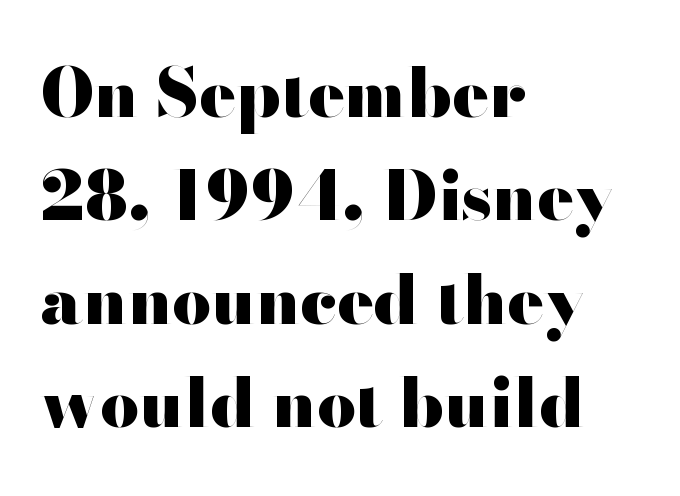
Stroke terminals: plain, sans-serif. The lines are quadded left. The strip under each line holds only bare page. Leading: standard. The letters advance in unequal steps, a hallmark of proportional type. The passage shown has conventional tracking throughout.
